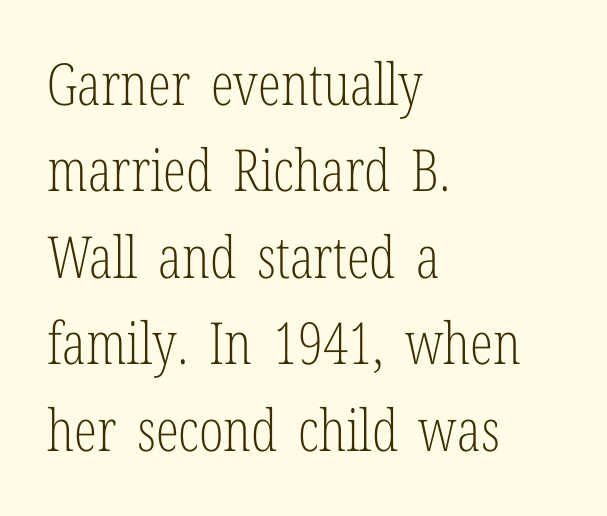
Unlike italic type, these characters show no tilt at all. No chunkiness to these letters — they're not bold. Font category for this specimen: serif. Default kerning and tracking; the words read as compact shapes. These lines are rendered in a variable-pitch font.
